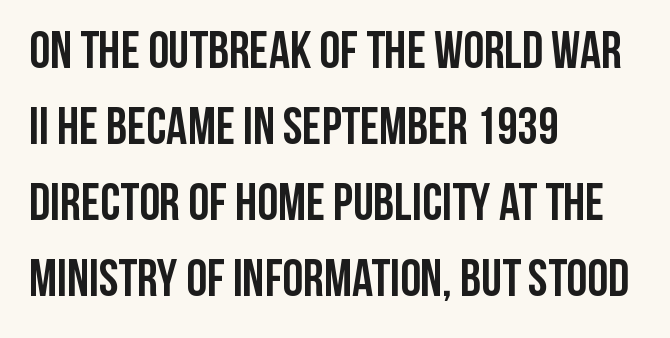
{"serif": "no", "italic": "no", "bold": "yes", "weight": "semibold", "width": "condensed", "stroke_contrast": "low", "x_height": "large", "monospaced": "no", "underline": "no", "align": "left", "line_spacing": "normal", "line_spacing_ratio": 1.46, "letter_spacing": "normal", "letter_spacing_em": 0.0, "glyph_px": 52}
